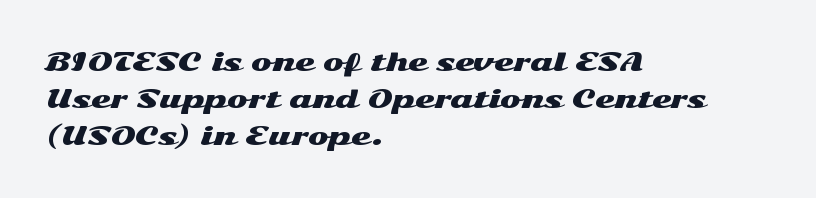
The image shows 25 px text type; set left-aligned, normal line spacing (1.48x), normal letter spacing, not underlined.
